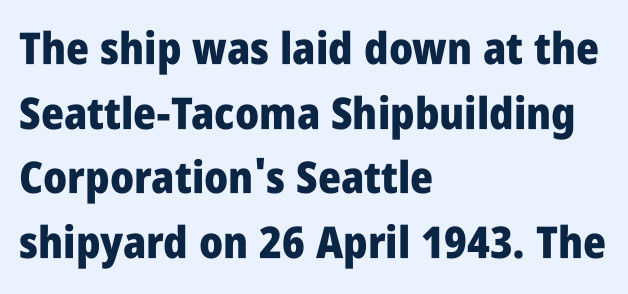
{"serif": "no", "italic": "no", "bold": "yes", "weight": "heavy", "width": "condensed", "stroke_contrast": "low", "x_height": "large", "monospaced": "no", "underline": "no", "align": "left", "line_spacing": "normal", "line_spacing_ratio": 1.47, "letter_spacing": "normal", "letter_spacing_em": 0.0, "glyph_px": 44}
